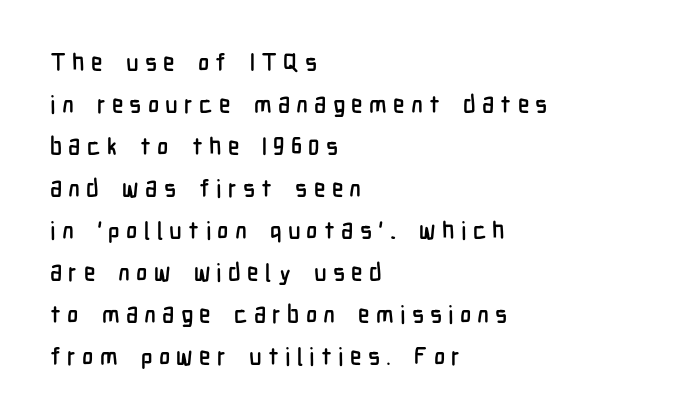
Designer's note — italics off, roman on. This rendering uses left alignment, leaving the right contour irregular. The face used here is rendered with a markedly widened letterfit. Only glyphs here, with clear space below each row.
